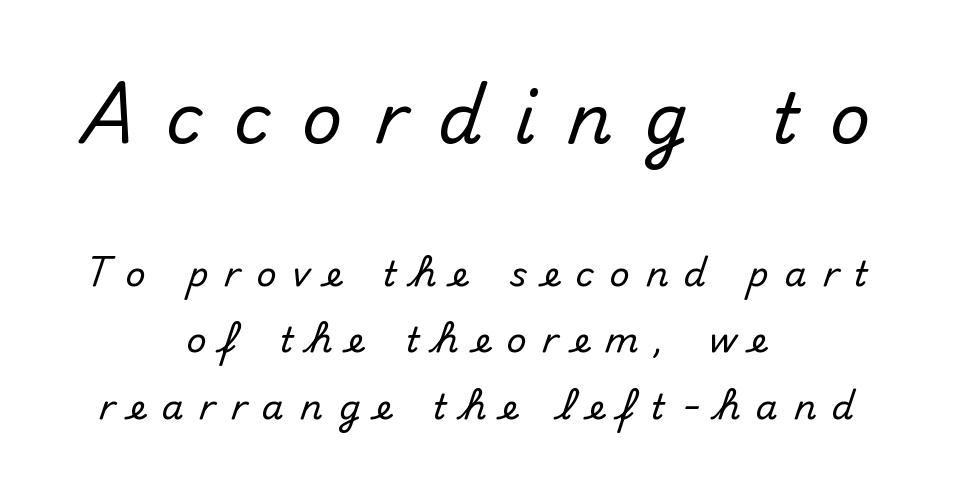
Q: Is the text italic (slanted)? A: Yes.
Q: Is the typeface a serif or a sans-serif typeface? A: Sans-serif.
Q: Is the text underlined? A: No.
Q: How is the paragraph aligned? A: Centered.
Q: Is the spacing between letters normal or unusually wide? A: Unusually wide.
Q: Which block of text is set in a larger size, the first (top) or the second (bottom)? A: The first (top) one.
Q: Width (condensed, normal, or wide)? A: Normal.
Q: Stroke contrast? A: Medium.
Q: x-height? A: Small.
Q: Monospaced? A: No.
